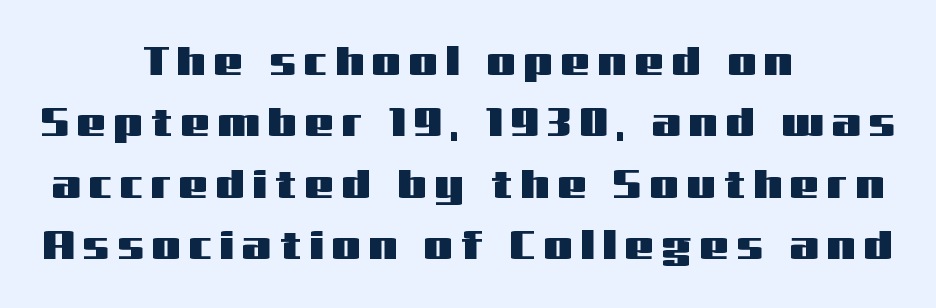
Q: Is the text italic (slanted)? A: No, it is upright.
Q: Is the typeface a serif or a sans-serif typeface? A: Sans-serif.
Q: Is the text underlined? A: No.
Q: How is the paragraph aligned? A: Centered.
Q: Is the spacing between letters normal or unusually wide? A: Unusually wide.
Q: Is the spacing between lines tight, normal or loose? A: Normal.
Q: Width (condensed, normal, or wide)? A: Wide.
Q: Stroke contrast? A: Medium.
Q: x-height? A: Medium.
Q: Monospaced? A: No.
